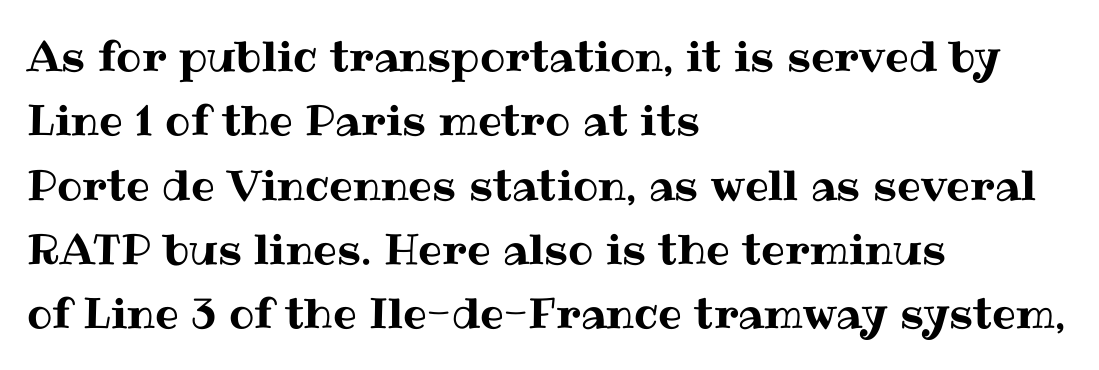
{"italic": "no", "width": "normal", "stroke_contrast": "medium", "x_height": "medium", "monospaced": "no", "underline": "no", "align": "left", "line_spacing": "normal", "line_spacing_ratio": 1.53, "letter_spacing": "normal", "letter_spacing_em": 0.0, "glyph_px": 42}
